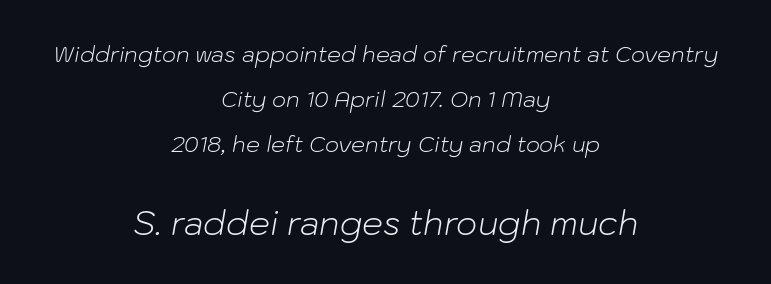
{"italic": "yes", "lean": "right", "slant_degrees": 10, "bold": "no", "weight": "light", "width": "normal", "stroke_contrast": "low", "x_height": "medium", "monospaced": "no", "underline": "no", "align": "center", "line_spacing": "loose", "line_spacing_ratio": 2.05, "letter_spacing": "normal", "letter_spacing_em": 0.0, "larger_block": "second", "size_ratio": 1.5, "glyph_px": 33}
